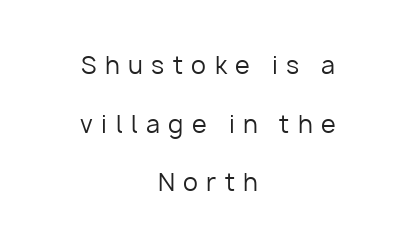
Q: Is the text bold? A: No.
Q: Is the text italic (slanted)? A: No, it is upright.
Q: Is the text underlined? A: No.
Q: How is the paragraph aligned? A: Centered.
Q: Is the spacing between letters normal or unusually wide? A: Unusually wide.
Q: Is the spacing between lines tight, normal or loose? A: Loose.
